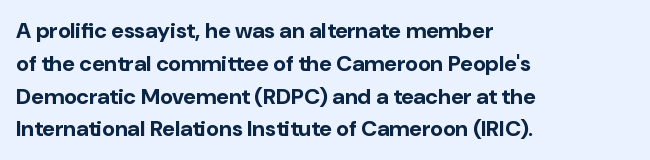
{"italic": "no", "bold": "yes", "underline": "no", "align": "left", "line_spacing": "normal", "line_spacing_ratio": 1.49, "letter_spacing": "normal", "letter_spacing_em": 0.0, "glyph_px": 22}
